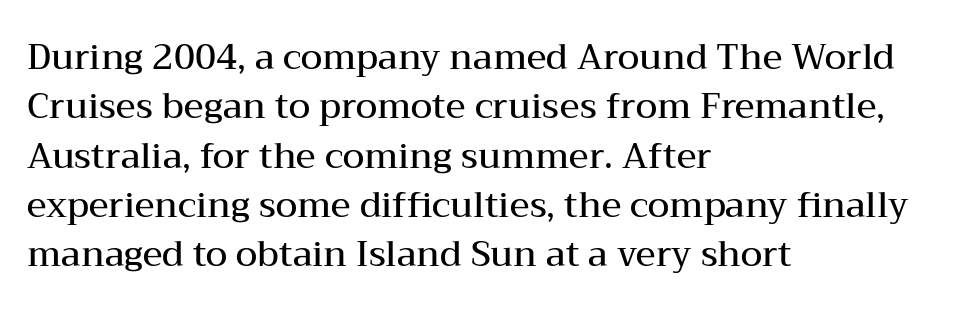
Q: Is the text bold? A: Semi-bold.
Q: Is the text italic (slanted)? A: No, it is upright.
Q: Is the typeface a serif or a sans-serif typeface? A: Serif.
Q: Is the text underlined? A: No.
Q: How is the paragraph aligned? A: Left-aligned.
Q: Is the spacing between letters normal or unusually wide? A: Normal.
Q: Is the spacing between lines tight, normal or loose? A: Normal.
Q: Width (condensed, normal, or wide)? A: Wide.
Q: Stroke contrast? A: Medium.
Q: x-height? A: Medium.
Q: Monospaced? A: No.
